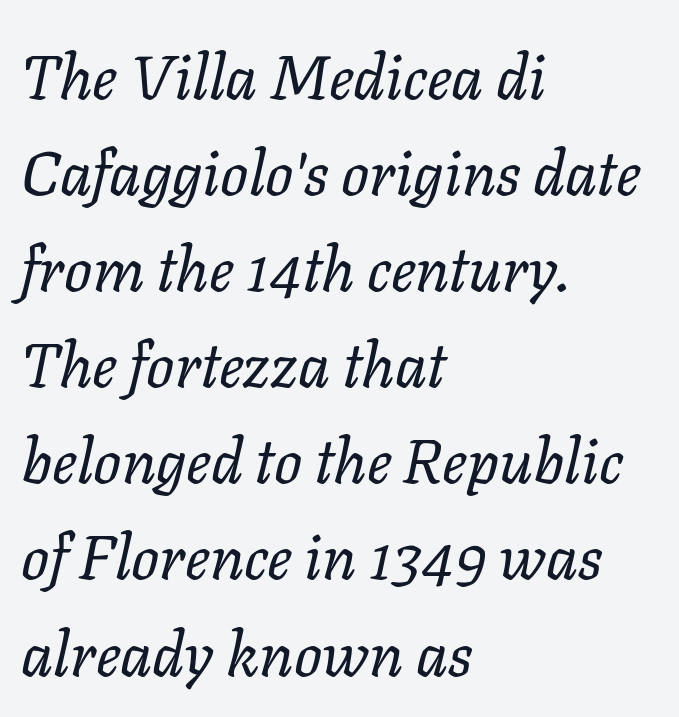
{"italic": "yes", "lean": "right", "slant_degrees": 11, "bold": "no", "weight": "regular", "width": "normal", "stroke_contrast": "low", "x_height": "medium", "monospaced": "no", "underline": "no", "align": "left", "line_spacing": "normal", "line_spacing_ratio": 1.55, "letter_spacing": "normal", "letter_spacing_em": 0.0, "glyph_px": 62}
